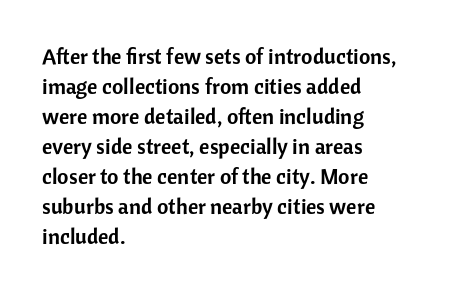
The image shows 22 px text type, upright; set left-aligned, normal line spacing (1.36x), normal letter spacing, not underlined.
